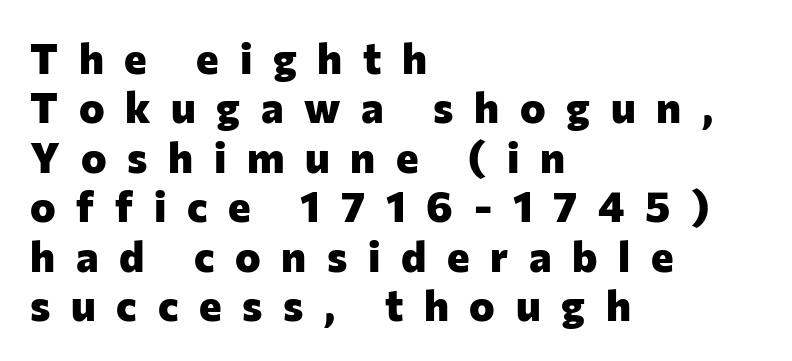
{"serif": "no", "italic": "no", "bold": "yes", "weight": "heavy", "width": "normal", "stroke_contrast": "low", "x_height": "medium", "monospaced": "no", "underline": "no", "align": "left", "line_spacing": "tight", "line_spacing_ratio": 1.15, "letter_spacing": "wide", "letter_spacing_em": 0.48, "glyph_px": 43}
